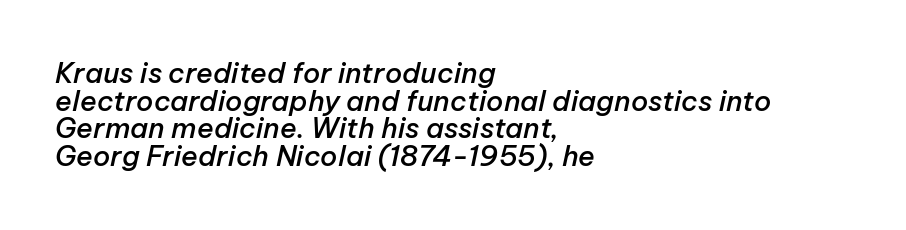
Q: Is the text bold? A: Semi-bold.
Q: Is the text italic (slanted)? A: Yes, it leans right by about 12 degrees.
Q: Is the text underlined? A: No.
Q: How is the paragraph aligned? A: Left-aligned.
Q: Is the spacing between letters normal or unusually wide? A: Normal.
Q: Is the spacing between lines tight, normal or loose? A: Tight.
Q: Width (condensed, normal, or wide)? A: Normal.
Q: Stroke contrast? A: Low.
Q: x-height? A: Medium.
Q: Monospaced? A: No.
